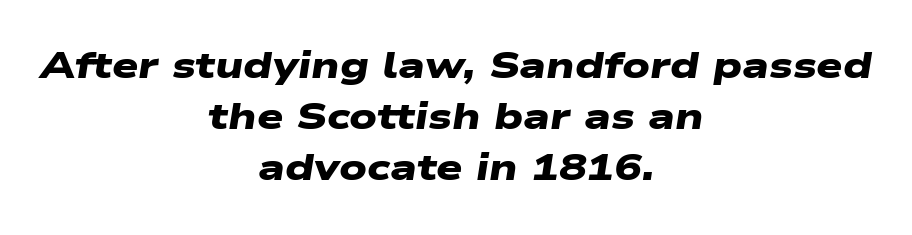
{"serif": "no", "bold": "yes", "weight": "heavy", "width": "wide", "stroke_contrast": "low", "x_height": "medium", "monospaced": "no", "underline": "no", "align": "center", "line_spacing": "normal", "line_spacing_ratio": 1.38, "letter_spacing": "normal", "letter_spacing_em": 0.0, "glyph_px": 37}
